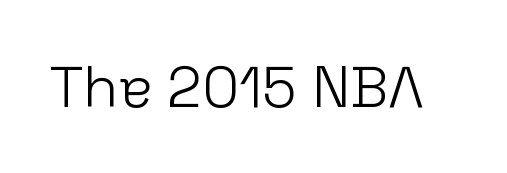
Q: Is the text bold? A: No.
Q: Is the text italic (slanted)? A: No, it is upright.
Q: Is the typeface a serif or a sans-serif typeface? A: Sans-serif.
Q: Is the text underlined? A: No.
Q: Is the spacing between letters normal or unusually wide? A: Normal.
Q: Width (condensed, normal, or wide)? A: Normal.
Q: Stroke contrast? A: Low.
Q: x-height? A: Medium.
Q: Monospaced? A: No.
